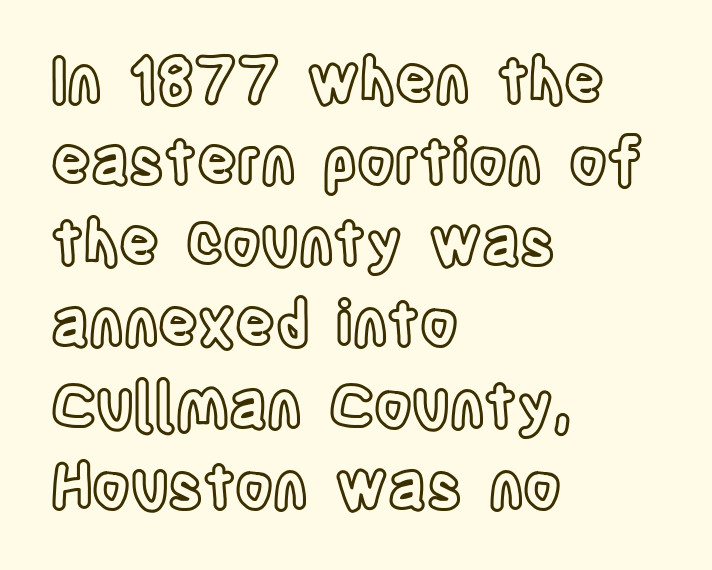
Designer's note — italics off, roman on. The gap between lines stays unmarked. Leading matches the norm, producing a regular column. Tracking here is standard; glyphs follow each other at the usual distance. Here the designer chose a conventional face with non-uniform glyph widths. Horizontal alignment here is leftward, the default for most running prose.
